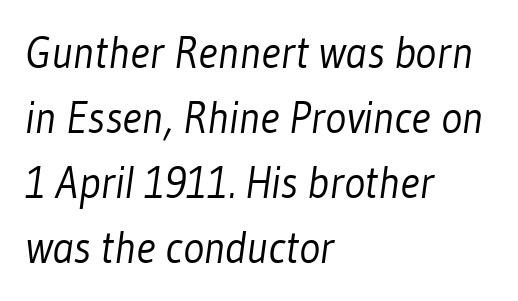
{"serif": "no", "bold": "no", "weight": "light", "width": "condensed", "stroke_contrast": "low", "x_height": "medium", "monospaced": "no", "underline": "no", "align": "left", "line_spacing": "normal", "line_spacing_ratio": 1.48, "letter_spacing": "normal", "letter_spacing_em": 0.0, "glyph_px": 44}
